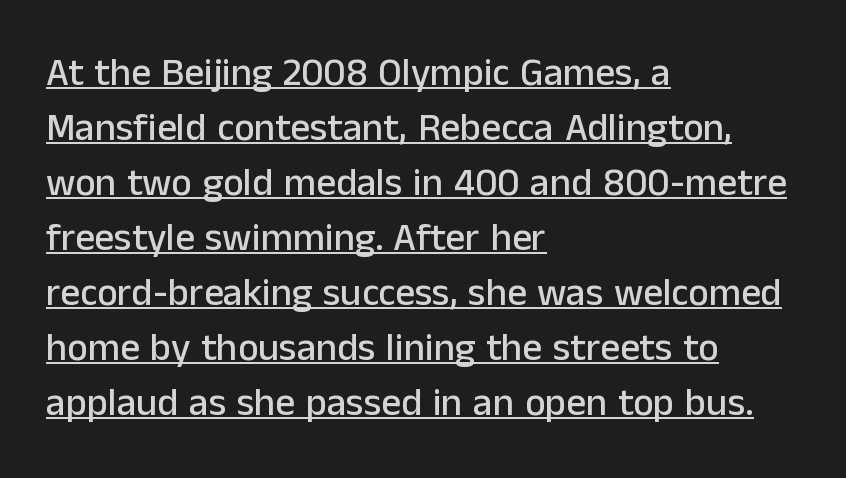
Q: Is the text italic (slanted)? A: No, it is upright.
Q: Is the typeface a serif or a sans-serif typeface? A: Sans-serif.
Q: Is the text underlined? A: Yes.
Q: How is the paragraph aligned? A: Left-aligned.
Q: Is the spacing between letters normal or unusually wide? A: Normal.
Q: Is the spacing between lines tight, normal or loose? A: Normal.
Q: Width (condensed, normal, or wide)? A: Normal.
Q: Stroke contrast? A: Low.
Q: x-height? A: Medium.
Q: Monospaced? A: No.
